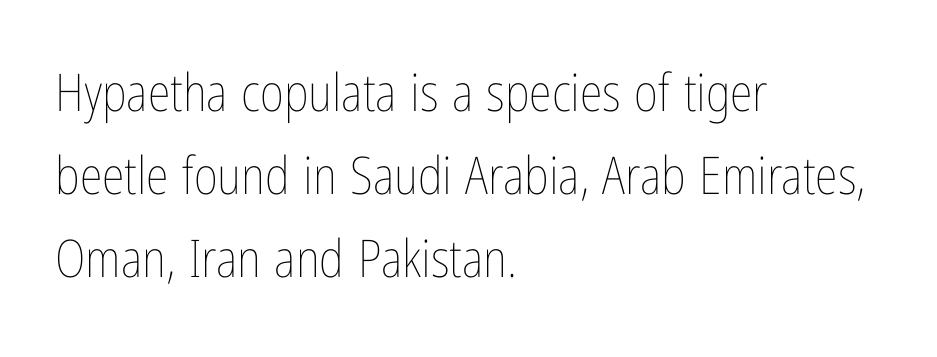
The image shows 52 px thin, condensed type, upright; set left-aligned, normal line spacing (1.6x), normal letter spacing, not underlined; low stroke contrast and a medium x-height.
